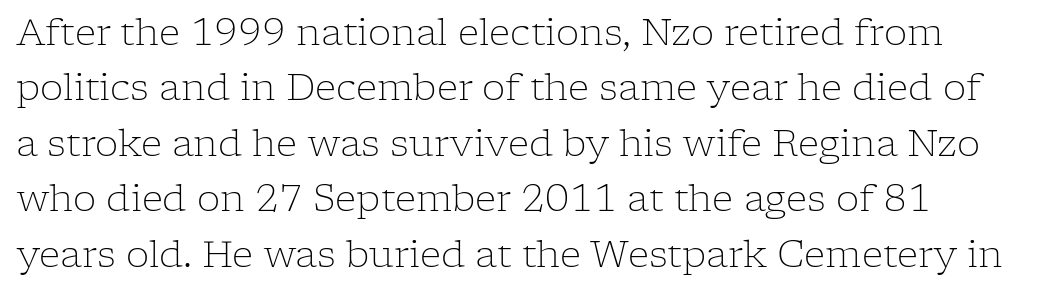
{"serif": "yes", "italic": "no", "bold": "no", "weight": "light", "width": "normal", "stroke_contrast": "low", "x_height": "medium", "monospaced": "no", "underline": "no", "line_spacing": "normal", "line_spacing_ratio": 1.5, "letter_spacing": "normal", "letter_spacing_em": 0.0, "glyph_px": 37}
